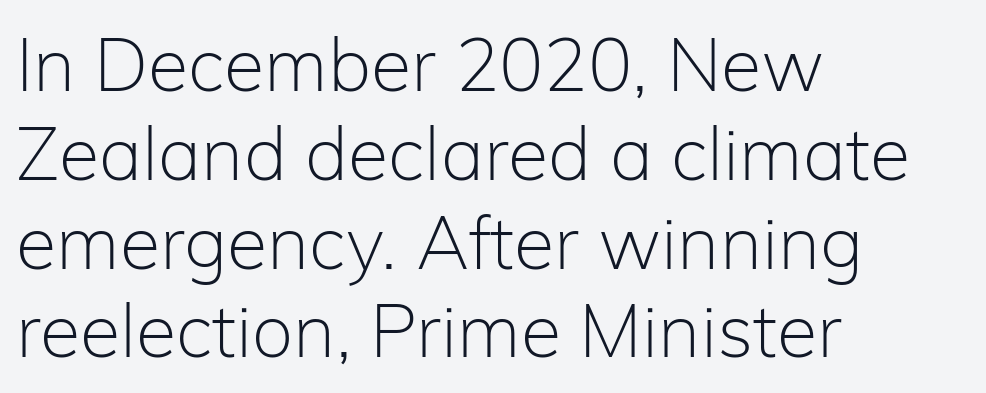
{"serif": "no", "italic": "no", "bold": "no", "weight": "light", "width": "normal", "stroke_contrast": "low", "x_height": "medium", "monospaced": "no", "underline": "no", "align": "left", "line_spacing_ratio": 1.2, "letter_spacing": "normal", "letter_spacing_em": 0.0, "glyph_px": 74}
